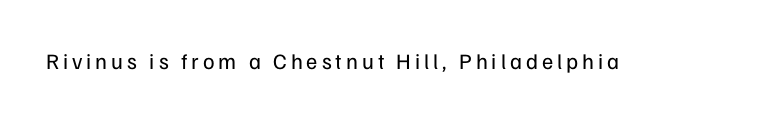
{"italic": "no", "bold": "no", "underline": "no", "glyph_px": 22}
